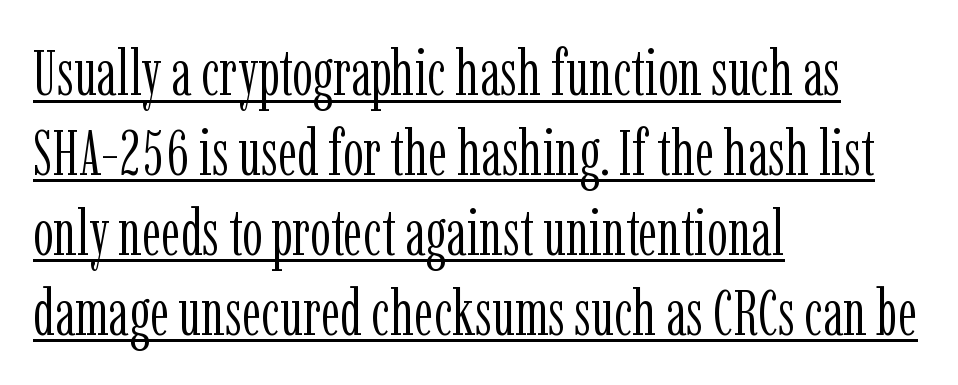
Q: Is the text bold? A: No.
Q: Is the text italic (slanted)? A: No, it is upright.
Q: Is the typeface a serif or a sans-serif typeface? A: Serif.
Q: Is the text underlined? A: Yes.
Q: How is the paragraph aligned? A: Left-aligned.
Q: Is the spacing between letters normal or unusually wide? A: Normal.
Q: Width (condensed, normal, or wide)? A: Condensed.
Q: Stroke contrast? A: Low.
Q: x-height? A: Medium.
Q: Monospaced? A: No.
